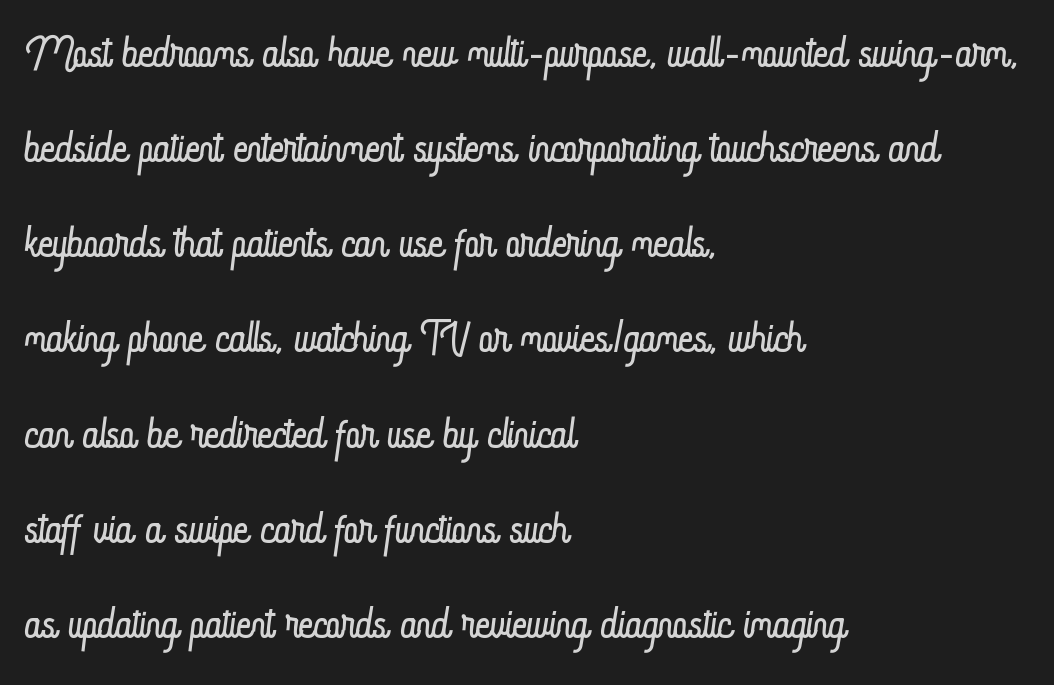
{"bold": "no", "weight": "light", "width": "condensed", "stroke_contrast": "low", "x_height": "small", "monospaced": "no", "underline": "no", "align": "left", "line_spacing": "normal", "line_spacing_ratio": 1.51, "letter_spacing": "normal", "letter_spacing_em": 0.0, "glyph_px": 63}
